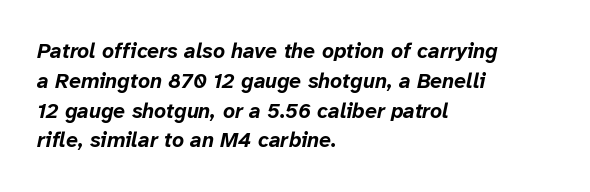
Casual observation: everything's shoved over to the left. Rendered with sloped, italic letterforms. Reading down the column, the eye jumps a familiar distance to each next line. Words appear dense and cohesive because spacing is normal. Typographic density is high because the face is bold.
